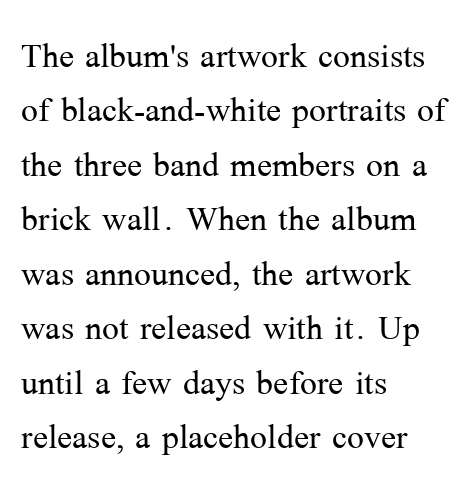
Q: Is the text bold? A: No.
Q: Is the text italic (slanted)? A: No, it is upright.
Q: Is the typeface a serif or a sans-serif typeface? A: Serif.
Q: Is the text underlined? A: No.
Q: How is the paragraph aligned? A: Left-aligned.
Q: Is the spacing between letters normal or unusually wide? A: Normal.
Q: Width (condensed, normal, or wide)? A: Normal.
Q: Stroke contrast? A: Medium.
Q: x-height? A: Medium.
Q: Monospaced? A: No.
